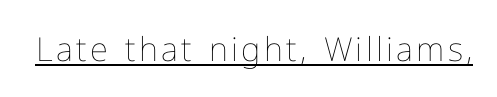
Tall strokes in this sample are plumb rather than angled. Each letter keeps its own natural width here, so spacing adapts to shape. No extra ink here — the face is not bold. Quick note: underline on.
